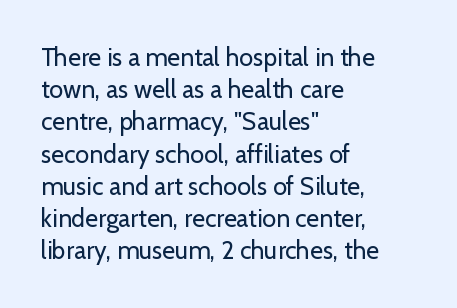
Q: Is the text bold? A: No.
Q: Is the text italic (slanted)? A: No, it is upright.
Q: Is the text underlined? A: No.
Q: How is the paragraph aligned? A: Left-aligned.
Q: Is the spacing between letters normal or unusually wide? A: Normal.
Q: Is the spacing between lines tight, normal or loose? A: Normal.
